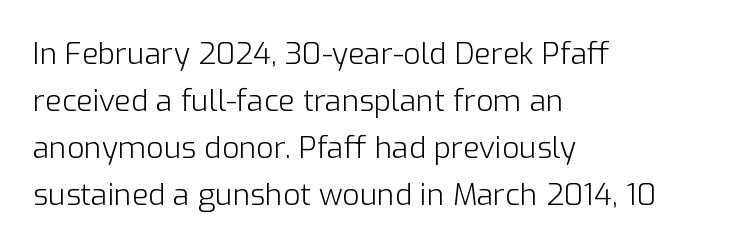
{"serif": "no", "italic": "no", "bold": "no", "weight": "light", "width": "normal", "stroke_contrast": "low", "x_height": "medium", "monospaced": "no", "underline": "no", "align": "left", "line_spacing": "normal", "line_spacing_ratio": 1.57, "letter_spacing": "normal", "letter_spacing_em": 0.0, "glyph_px": 30}
